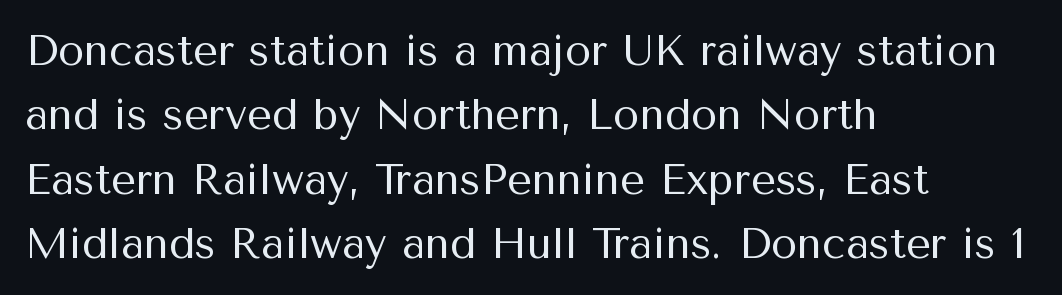
Q: Is the text bold? A: No.
Q: Is the text italic (slanted)? A: No, it is upright.
Q: Is the typeface a serif or a sans-serif typeface? A: Sans-serif.
Q: Is the text underlined? A: No.
Q: How is the paragraph aligned? A: Left-aligned.
Q: Is the spacing between letters normal or unusually wide? A: Normal.
Q: Is the spacing between lines tight, normal or loose? A: Normal.
Q: Width (condensed, normal, or wide)? A: Normal.
Q: Stroke contrast? A: Medium.
Q: x-height? A: Medium.
Q: Monospaced? A: No.
